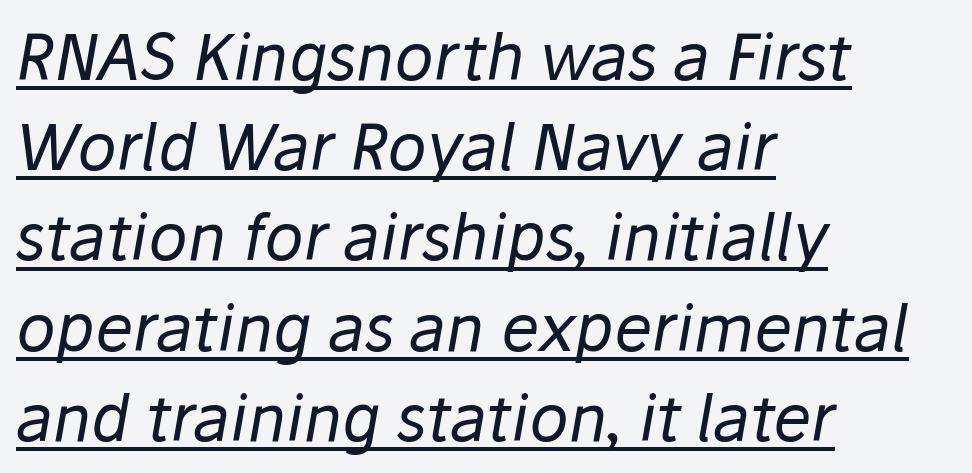
Q: Is the text bold? A: No.
Q: Is the text italic (slanted)? A: Yes, it leans right by about 10 degrees.
Q: Is the text underlined? A: Yes.
Q: How is the paragraph aligned? A: Left-aligned.
Q: Is the spacing between letters normal or unusually wide? A: Normal.
Q: Is the spacing between lines tight, normal or loose? A: Normal.
Q: Width (condensed, normal, or wide)? A: Normal.
Q: Stroke contrast? A: Low.
Q: x-height? A: Medium.
Q: Monospaced? A: No.
